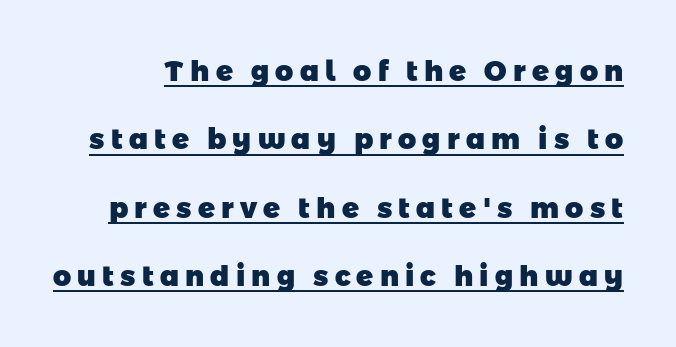
Q: Is the text bold? A: Yes.
Q: Is the typeface a serif or a sans-serif typeface? A: Sans-serif.
Q: Is the text underlined? A: Yes.
Q: Is the spacing between letters normal or unusually wide? A: Unusually wide.
Q: Is the spacing between lines tight, normal or loose? A: Loose.
Q: Width (condensed, normal, or wide)? A: Normal.
Q: Stroke contrast? A: Low.
Q: x-height? A: Medium.
Q: Monospaced? A: No.
